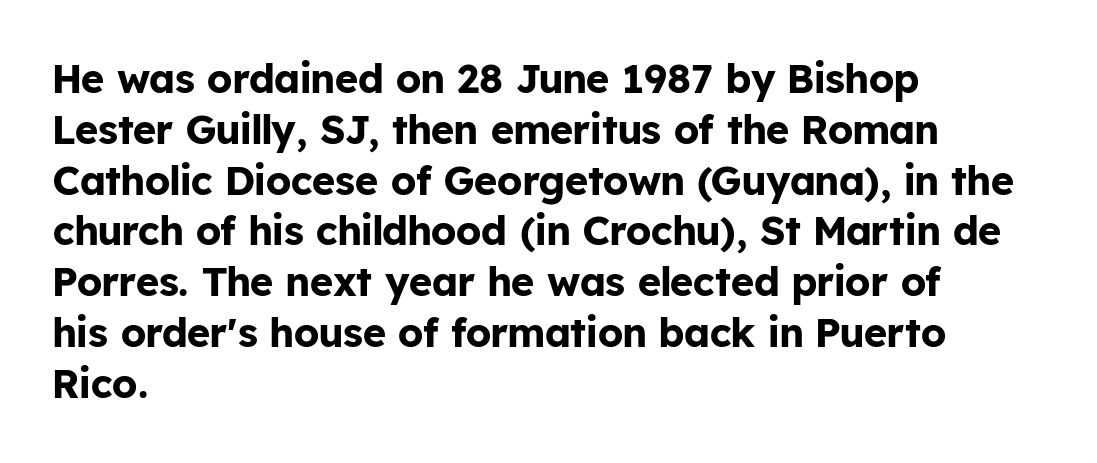
Honestly, the letter spacing is just normal — you wouldn't notice it. Unmarked baselines from the first word to the last. Horizontal bands of white between lines are of average thickness. The face used here has the dense, thick strokes of a bold. The specimen reads as upright at a glance.
